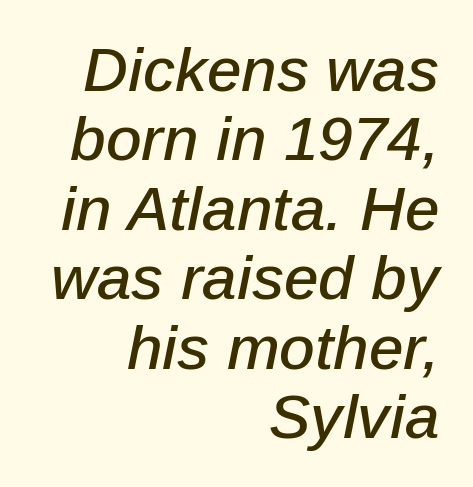
The image shows 62 px text type, italic (leaning right); set right-aligned, tight line spacing (1.12x), normal letter spacing, not underlined; low stroke contrast and a medium x-height.
